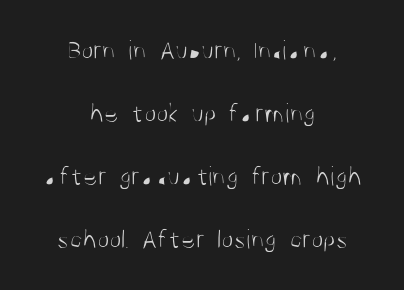
{"serif": "no", "italic": "no", "bold": "no", "weight": "light", "width": "condensed", "stroke_contrast": "medium", "x_height": "large", "monospaced": "no", "underline": "no", "align": "center", "line_spacing": "loose", "line_spacing_ratio": 2.25, "letter_spacing": "normal", "letter_spacing_em": 0.0, "glyph_px": 28}
